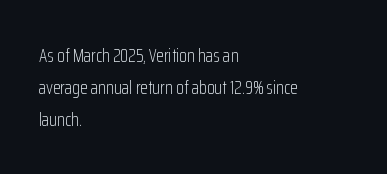
{"italic": "no", "bold": "no", "underline": "no", "align": "left", "line_spacing": "normal", "line_spacing_ratio": 1.6, "letter_spacing": "normal", "letter_spacing_em": 0.0, "glyph_px": 20}
